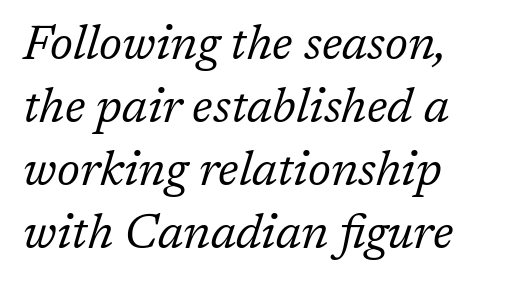
Stems here are at most as thick as an everyday book face. Spacing between characters is what you'd get straight out of the box. Small tapered or slab feet sit at the stroke ends, so this counts as serif. Slant detected: the letters are inclined. Line starts are locked; line ends wander. Looks like regular typesetting: each glyph gets only the width it needs.
